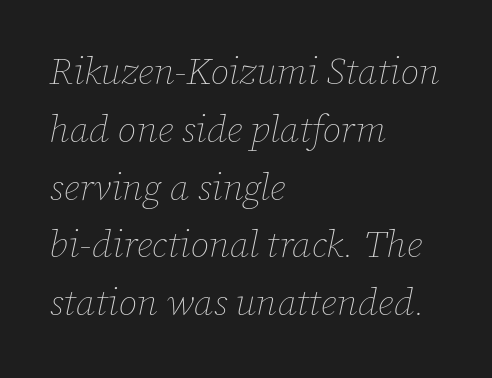
The image shows 38 px thin type, italic (leaning right); set left-aligned, normal line spacing (1.52x), normal letter spacing, not underlined; low stroke contrast and a medium x-height.
